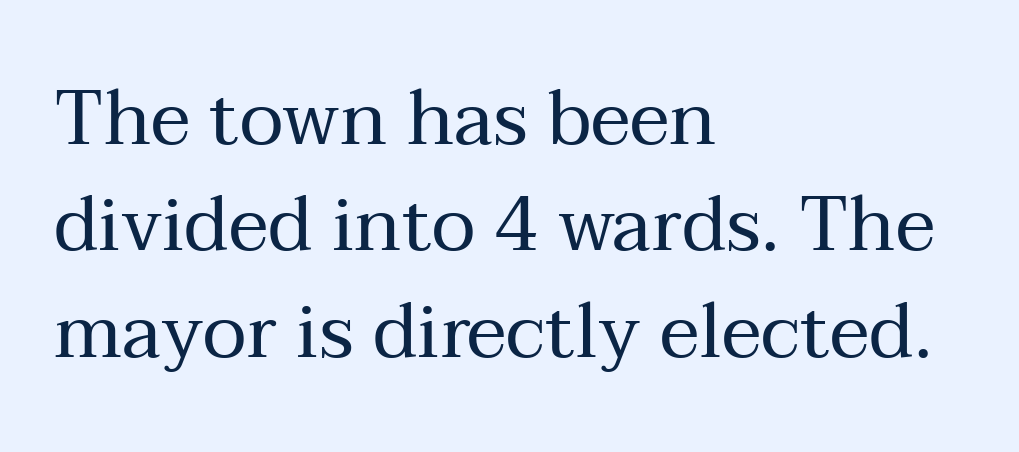
The weight would be labelled regular, book, light, or lighter still. Compared with typical paragraphs, the rows here are spaced about the same. You could call the tracking neutral — neither tight nor loose. Bare-footed words on every line.
